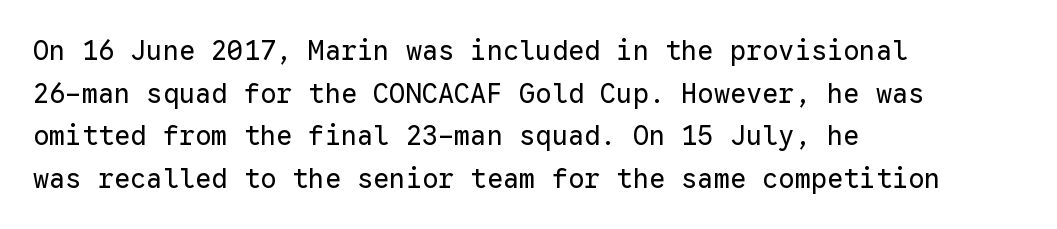
{"italic": "no", "bold": "no", "underline": "no", "align": "left", "line_spacing": "normal", "line_spacing_ratio": 1.58, "letter_spacing": "normal", "letter_spacing_em": 0.0, "glyph_px": 27}
